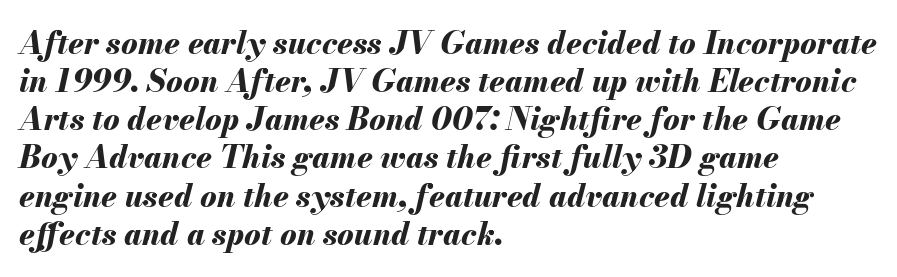
{"italic": "yes", "lean": "right", "slant_degrees": 13, "bold": "yes", "weight": "bold", "width": "normal", "stroke_contrast": "medium", "x_height": "small", "monospaced": "no", "underline": "no", "align": "left", "line_spacing_ratio": 1.23, "letter_spacing": "normal", "letter_spacing_em": 0.0, "glyph_px": 31}
